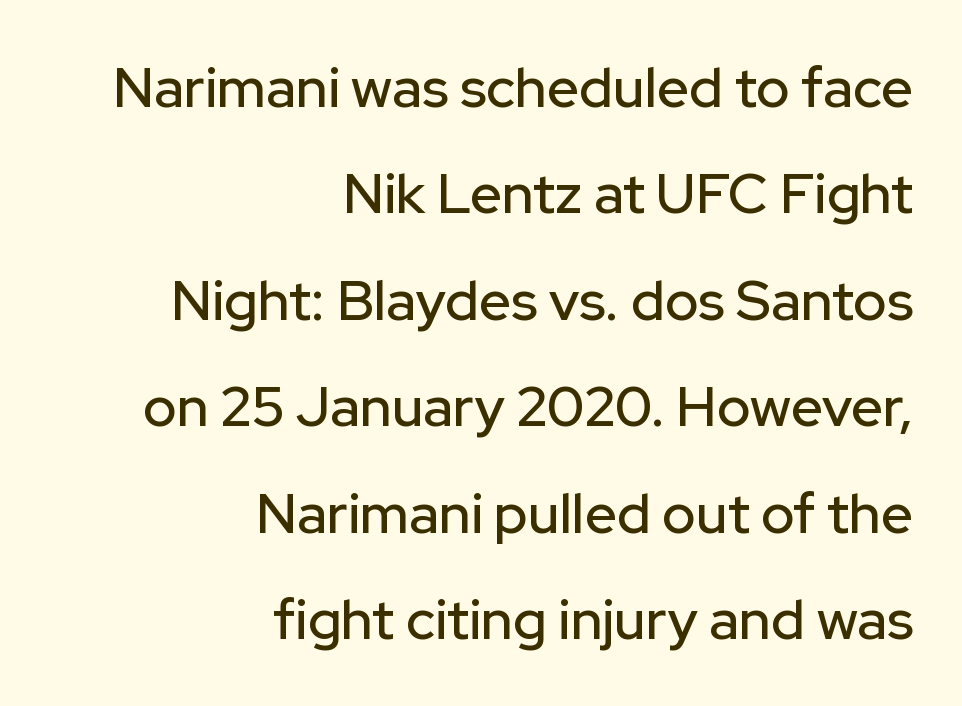
Q: Is the text italic (slanted)? A: No, it is upright.
Q: Is the typeface a serif or a sans-serif typeface? A: Sans-serif.
Q: Is the text underlined? A: No.
Q: How is the paragraph aligned? A: Right-aligned.
Q: Is the spacing between letters normal or unusually wide? A: Normal.
Q: Is the spacing between lines tight, normal or loose? A: Loose.
Q: Width (condensed, normal, or wide)? A: Normal.
Q: Stroke contrast? A: Low.
Q: x-height? A: Medium.
Q: Monospaced? A: No.
